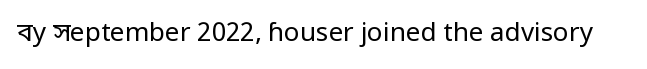
{"italic": "no", "bold": "no", "underline": "no", "letter_spacing": "normal", "letter_spacing_em": 0.0, "glyph_px": 26}
